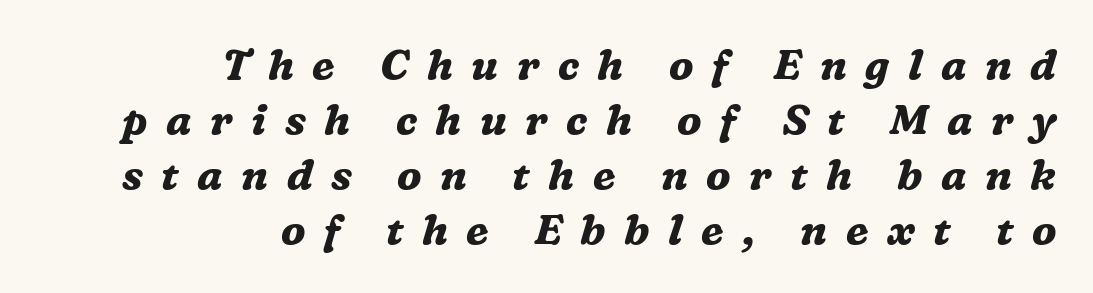
Students, this is bold: see how much ink each stroke carries. This sample uses an oblique cut, with every glyph tilted off the vertical. Does the type have serifs? Yes, each stem ends in a small foot. Caption: expanded tracking, letters set apart.
